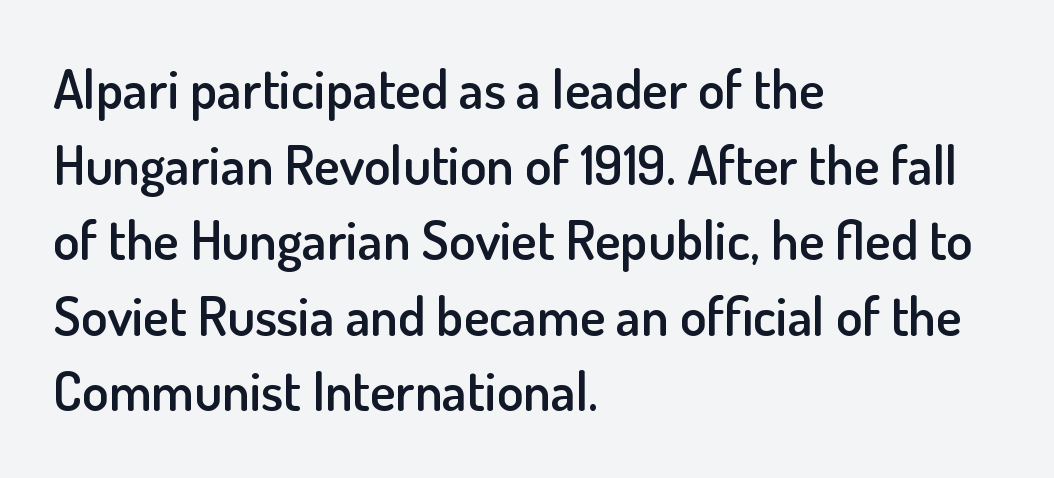
Q: Is the text bold? A: Semi-bold.
Q: Is the text italic (slanted)? A: No, it is upright.
Q: Is the typeface a serif or a sans-serif typeface? A: Sans-serif.
Q: Is the text underlined? A: No.
Q: How is the paragraph aligned? A: Left-aligned.
Q: Is the spacing between letters normal or unusually wide? A: Normal.
Q: Is the spacing between lines tight, normal or loose? A: Normal.
Q: Width (condensed, normal, or wide)? A: Normal.
Q: Stroke contrast? A: Low.
Q: x-height? A: Small.
Q: Monospaced? A: No.
